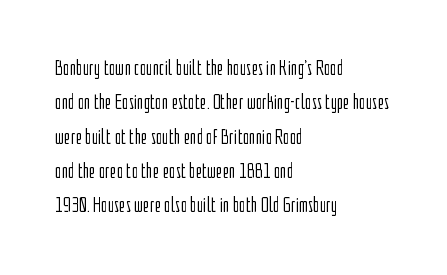
The specimen reads as upright at a glance. Is the stroke heavy? The answer is a plain regular-or-lighter. Clear beneath every line of the passage. Notice how descenders clear the ascenders below comfortably — that's standard leading.
